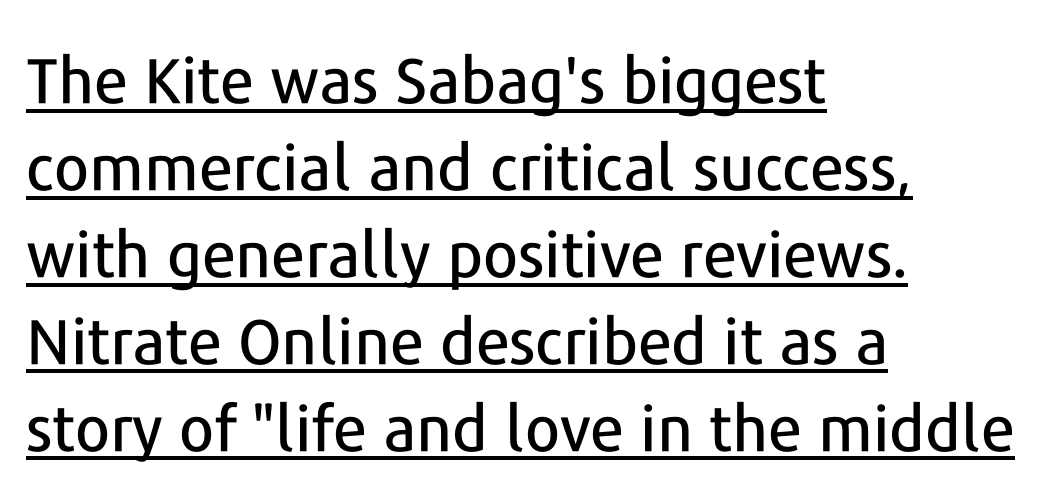
The image shows 63 px sans-serif type, upright; set left-aligned, normal line spacing (1.38x), normal letter spacing, underlined; low stroke contrast and a medium x-height.
